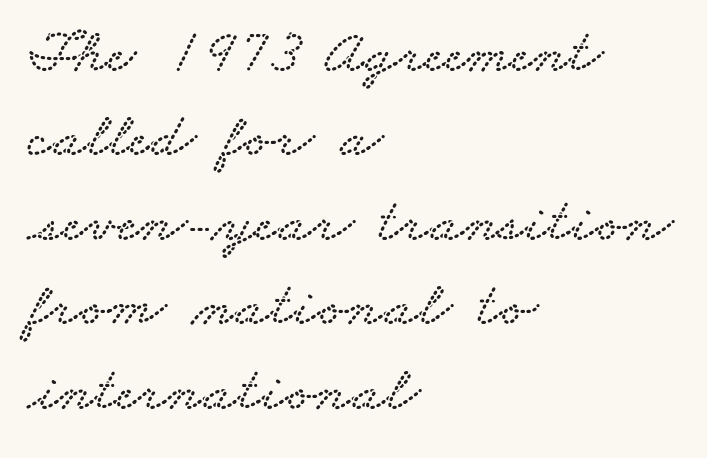
{"serif": "yes", "width": "wide", "stroke_contrast": "low", "x_height": "small", "monospaced": "no", "underline": "no", "align": "left", "line_spacing": "normal", "line_spacing_ratio": 1.34, "letter_spacing": "normal", "letter_spacing_em": 0.0, "glyph_px": 63}
